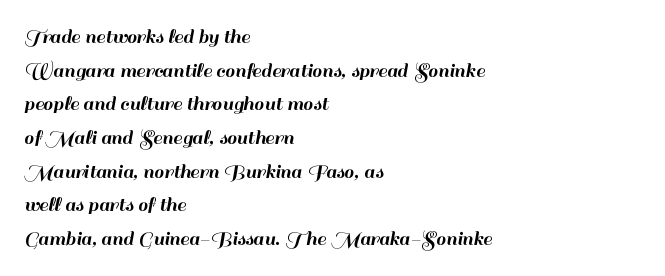
One glance says typical: line gaps are just what's usual. The gap between lines stays unmarked. These lines keep a tight, regular rhythm from letter to letter. Casual observation: everything's shoved over to the left.
